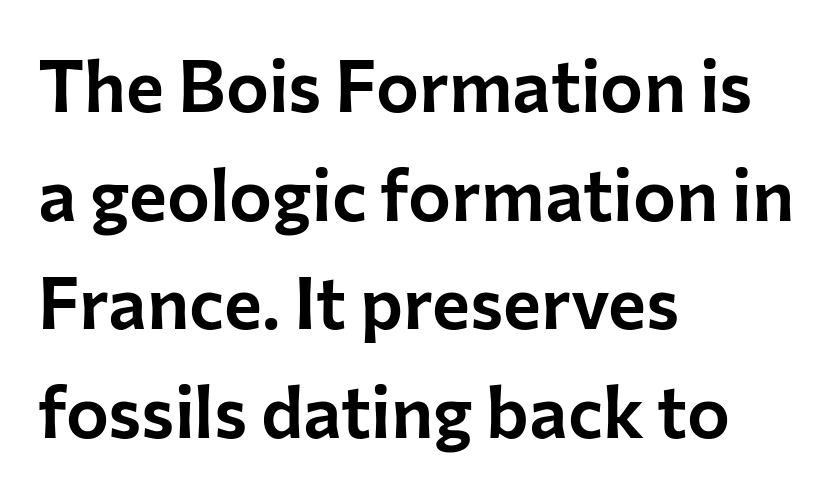
{"serif": "no", "italic": "no", "width": "normal", "stroke_contrast": "low", "x_height": "medium", "monospaced": "no", "underline": "no", "align": "left", "line_spacing": "normal", "line_spacing_ratio": 1.51, "letter_spacing": "normal", "letter_spacing_em": 0.0, "glyph_px": 72}
